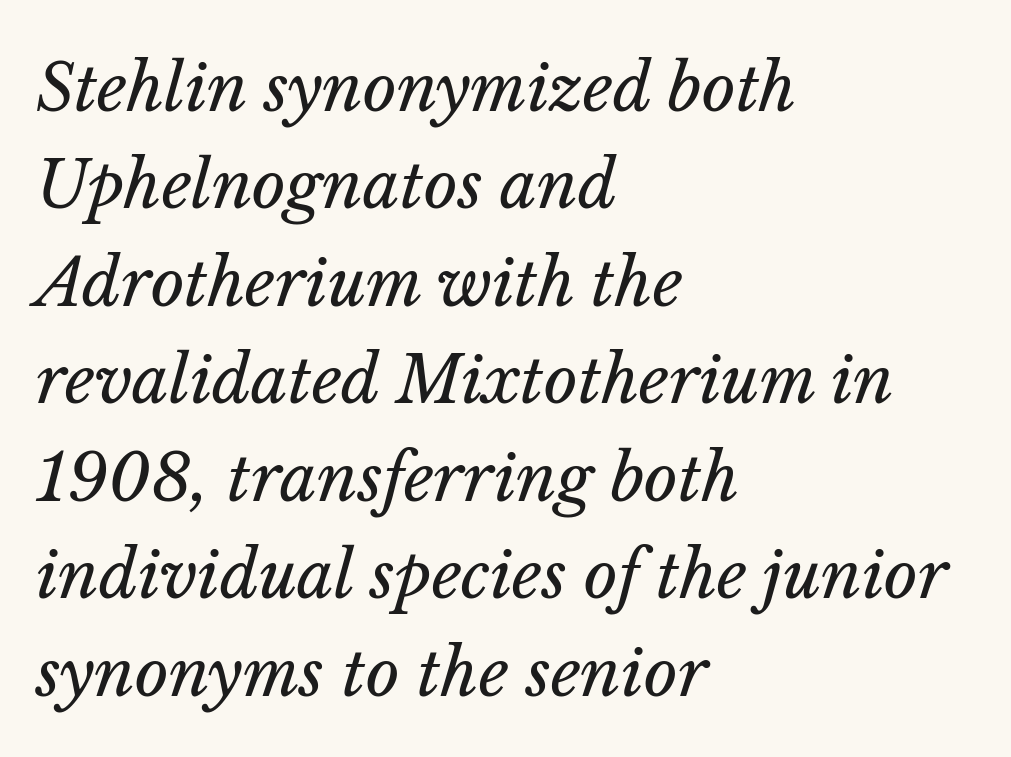
Letters have the restrained weight of plain body copy at most. Caption: multi-line text, flush left, ragged right. The lettering tilts uniformly, giving the passage an italic look. Notice how descenders clear the ascenders below comfortably — that's standard leading. The horizontal fit of the characters is conventional and even.
